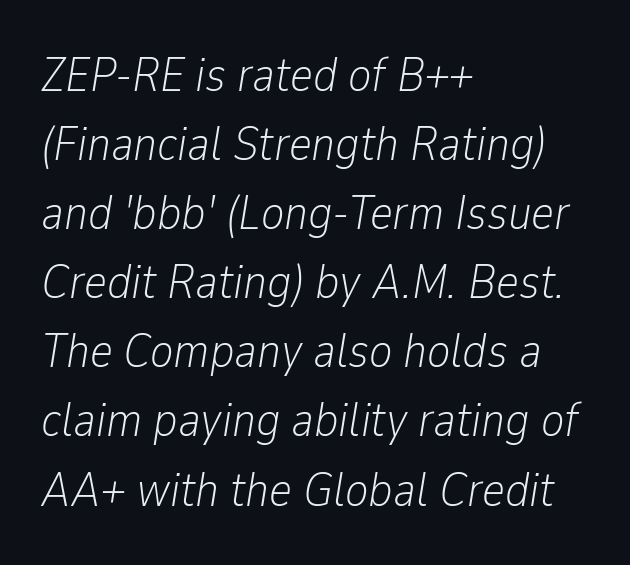
Q: Is the text bold? A: No.
Q: Is the text italic (slanted)? A: Yes, it leans right by about 9 degrees.
Q: Is the text underlined? A: No.
Q: How is the paragraph aligned? A: Left-aligned.
Q: Is the spacing between letters normal or unusually wide? A: Normal.
Q: Is the spacing between lines tight, normal or loose? A: Normal.
Q: Width (condensed, normal, or wide)? A: Condensed.
Q: Stroke contrast? A: Low.
Q: x-height? A: Medium.
Q: Monospaced? A: No.
